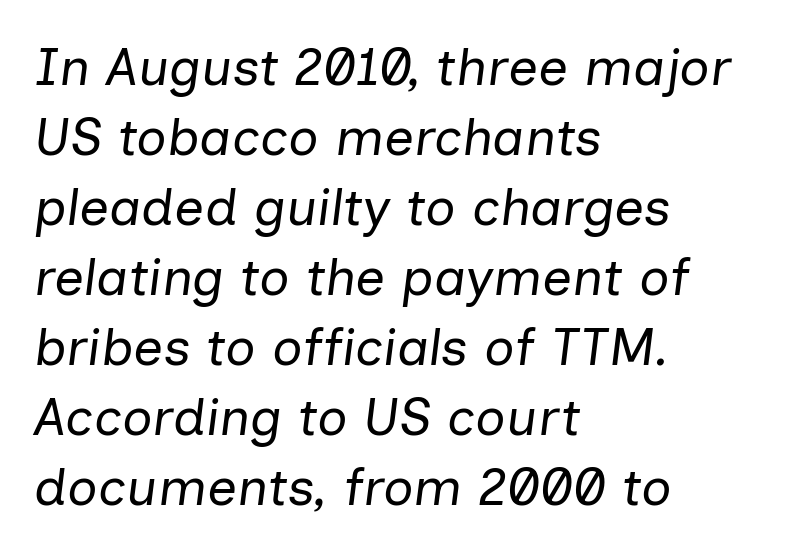
Lines of text with bare space underneath. Alignment: flush left. One glance says typical: line gaps are just what's usual. The rendering keeps characters at their native spacing. This sample has the flowing, uneven cadence of proportional lettering.
